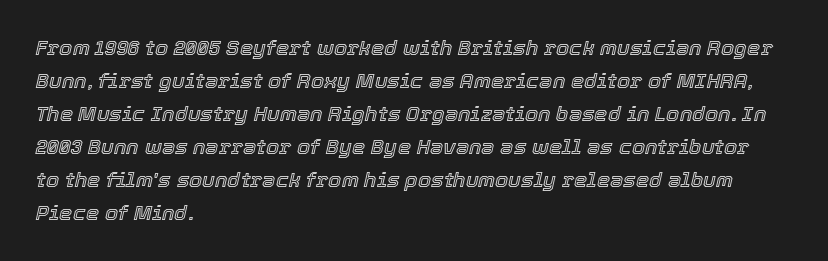
Q: Is the text italic (slanted)? A: Yes, it leans right by about 12 degrees.
Q: Is the text underlined? A: No.
Q: How is the paragraph aligned? A: Left-aligned.
Q: Is the spacing between letters normal or unusually wide? A: Normal.
Q: Is the spacing between lines tight, normal or loose? A: Normal.
